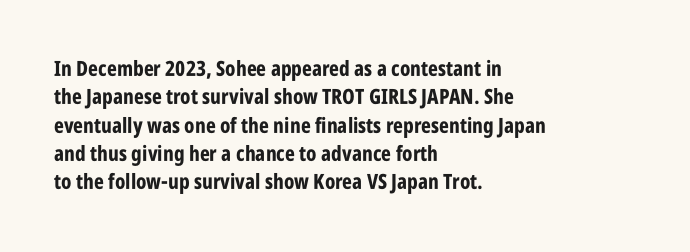
The image shows 21 px bold type, upright; set left-aligned, normal line spacing (1.35x), normal letter spacing, not underlined.
